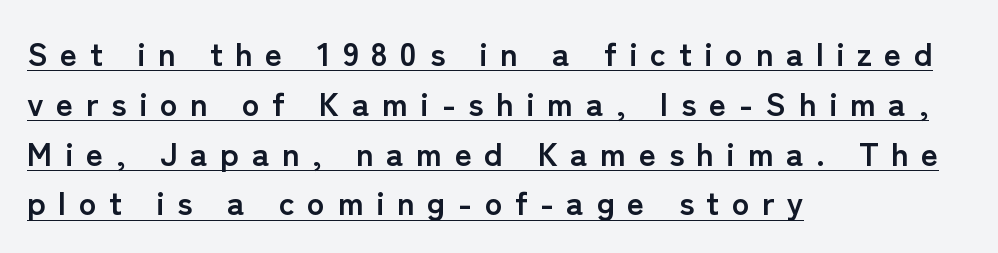
{"serif": "no", "italic": "no", "bold": "yes", "weight": "semibold", "width": "normal", "stroke_contrast": "low", "x_height": "medium", "monospaced": "no", "underline": "yes", "align": "left", "line_spacing": "normal", "line_spacing_ratio": 1.51, "letter_spacing": "wide", "letter_spacing_em": 0.38, "glyph_px": 33}
